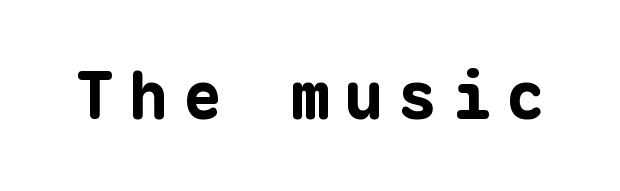
The image shows 65 px bold sans-serif type, upright, monospaced; set unusually wide letter spacing (+0.23 em), not underlined; low stroke contrast and a medium x-height.
